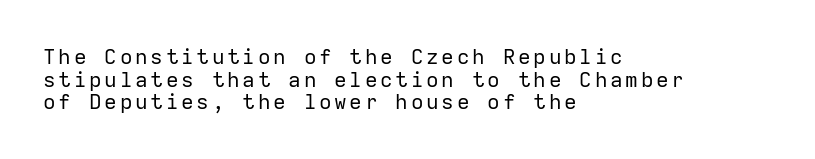
Q: Is the text bold? A: No.
Q: Is the text italic (slanted)? A: No, it is upright.
Q: Is the text underlined? A: No.
Q: How is the paragraph aligned? A: Left-aligned.
Q: Is the spacing between lines tight, normal or loose? A: Tight.
